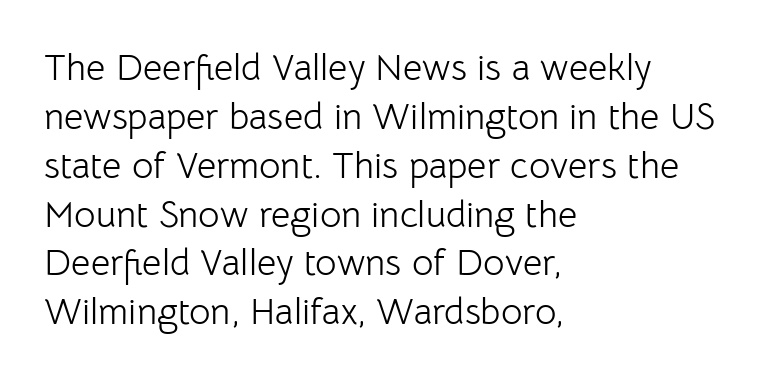
{"serif": "no", "italic": "no", "bold": "no", "weight": "light", "width": "normal", "stroke_contrast": "low", "x_height": "medium", "monospaced": "no", "underline": "no", "align": "left", "line_spacing": "normal", "line_spacing_ratio": 1.32, "letter_spacing": "normal", "letter_spacing_em": 0.0, "glyph_px": 37}
